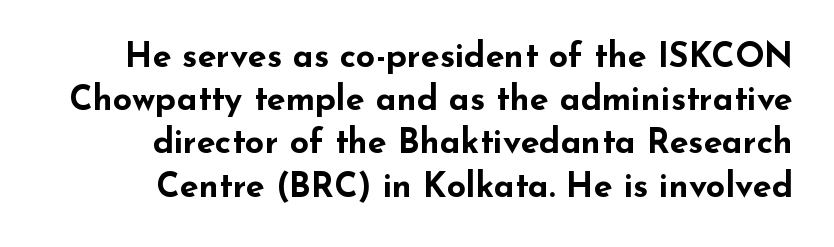
Q: Is the text bold? A: Yes.
Q: Is the text italic (slanted)? A: No, it is upright.
Q: Is the typeface a serif or a sans-serif typeface? A: Sans-serif.
Q: Is the text underlined? A: No.
Q: Is the spacing between letters normal or unusually wide? A: Normal.
Q: Is the spacing between lines tight, normal or loose? A: Normal.
Q: Width (condensed, normal, or wide)? A: Wide.
Q: Stroke contrast? A: Low.
Q: x-height? A: Small.
Q: Monospaced? A: No.
